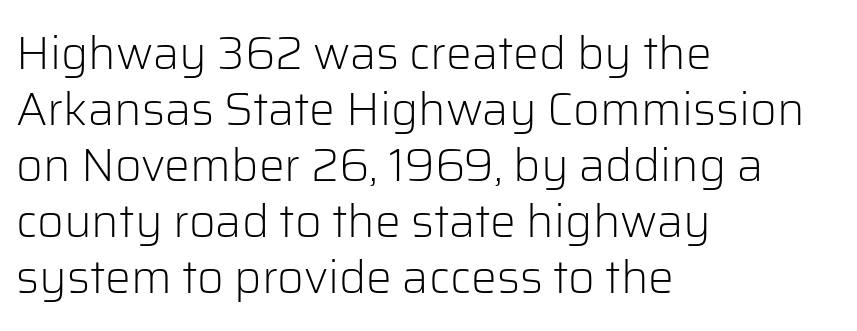
Character widths vary here, with narrow letters taking less room than wide ones. Which margin do the lines hug? The left one — the right edge is uneven. Serifs: no, the terminals of the letterforms are clean. The passage shown has conventional tracking throughout.
